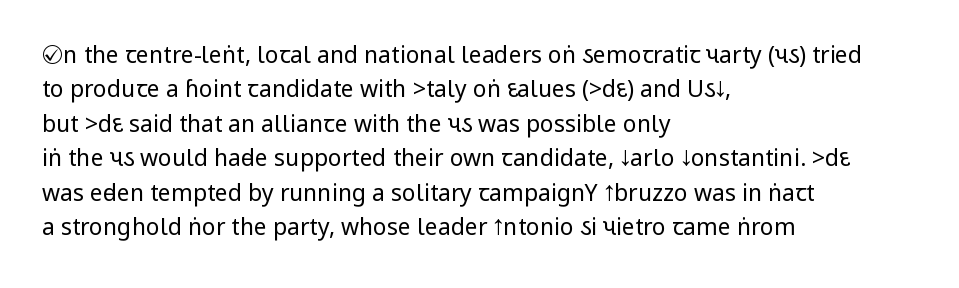
Q: Is the text bold? A: No.
Q: Is the text italic (slanted)? A: No, it is upright.
Q: Is the text underlined? A: No.
Q: How is the paragraph aligned? A: Left-aligned.
Q: Is the spacing between letters normal or unusually wide? A: Normal.
Q: Is the spacing between lines tight, normal or loose? A: Normal.
